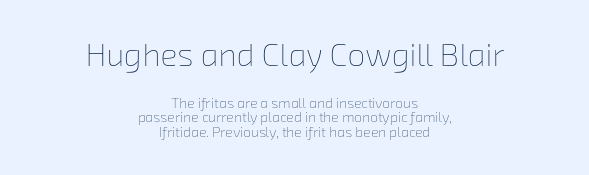
The block sitting higher on the canvas is the one with enlarged characters. This rendering features lettering with no underline. Both edges are ragged and mirror each other, which tells us the setting is centered. Vertical spacing — tight. Note the varied advance widths — an 'i' is clearly narrower than an 'm'.
